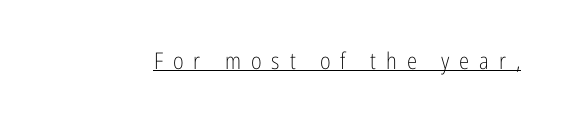
The image shows 23 px text type, upright; set unusually wide letter spacing (+0.43 em), underlined.
